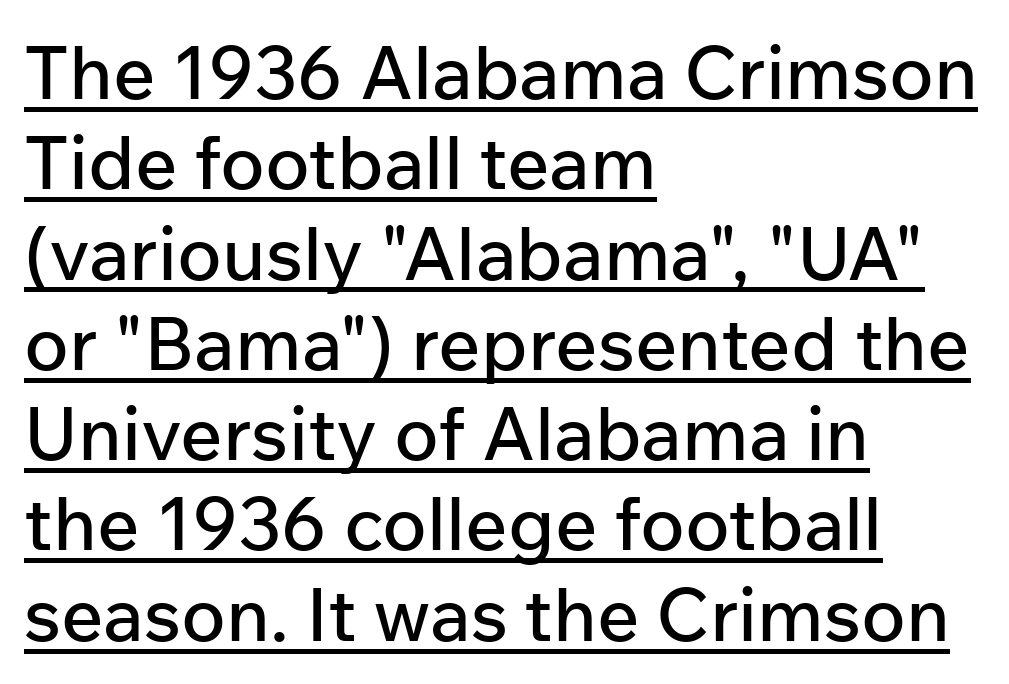
In terms of posture, this sample is upright. The type is set solid horizontally, with unmodified tracking. Honestly, the underline is the first thing you notice here. These lines are rendered in a variable-pitch font. A sans-serif font was chosen for this passage. Line starts are locked; line ends wander.
